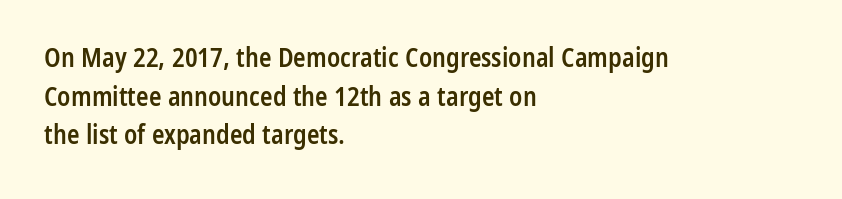
Q: Is the text bold? A: Semi-bold.
Q: Is the text italic (slanted)? A: No, it is upright.
Q: Is the text underlined? A: No.
Q: How is the paragraph aligned? A: Left-aligned.
Q: Is the spacing between letters normal or unusually wide? A: Normal.
Q: Is the spacing between lines tight, normal or loose? A: Normal.
